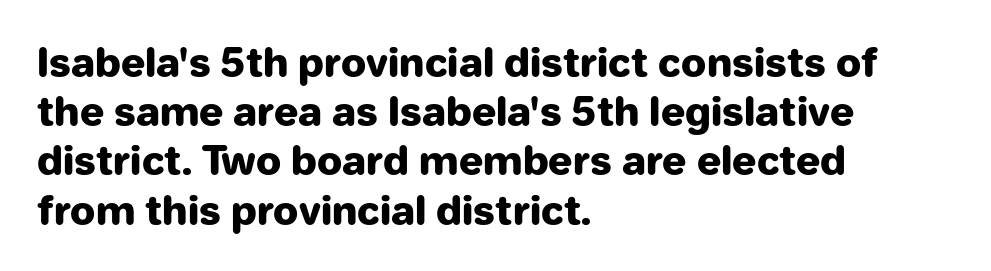
Q: Is the text bold? A: Yes.
Q: Is the text italic (slanted)? A: No, it is upright.
Q: Is the typeface a serif or a sans-serif typeface? A: Sans-serif.
Q: Is the text underlined? A: No.
Q: How is the paragraph aligned? A: Left-aligned.
Q: Is the spacing between letters normal or unusually wide? A: Normal.
Q: Width (condensed, normal, or wide)? A: Normal.
Q: Stroke contrast? A: Low.
Q: x-height? A: Medium.
Q: Monospaced? A: No.
